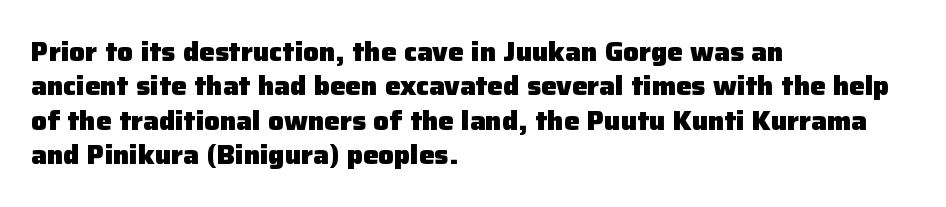
Words appear dense and cohesive because spacing is normal. Typeset ragged right — the left edge is the straight one. This sample keeps an unexceptional amount of space between lines. A clean baseline with only descenders dipping below it. Notice how thick the strokes are: this is what a full bold looks like. This is the regular roman posture of the typeface.
